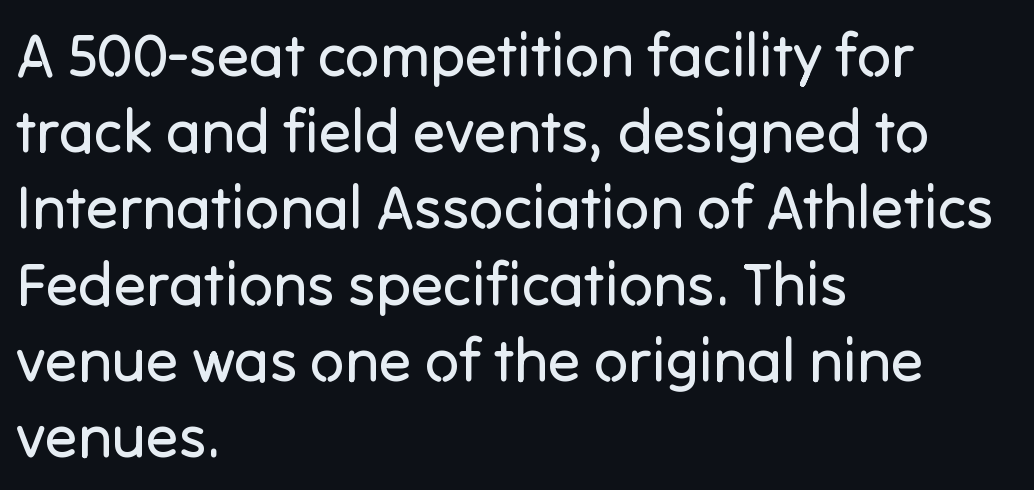
Q: Is the text bold? A: No.
Q: Is the text italic (slanted)? A: No, it is upright.
Q: Is the typeface a serif or a sans-serif typeface? A: Sans-serif.
Q: Is the text underlined? A: No.
Q: How is the paragraph aligned? A: Left-aligned.
Q: Is the spacing between letters normal or unusually wide? A: Normal.
Q: Is the spacing between lines tight, normal or loose? A: Normal.
Q: Width (condensed, normal, or wide)? A: Normal.
Q: Stroke contrast? A: Low.
Q: x-height? A: Medium.
Q: Monospaced? A: No.
